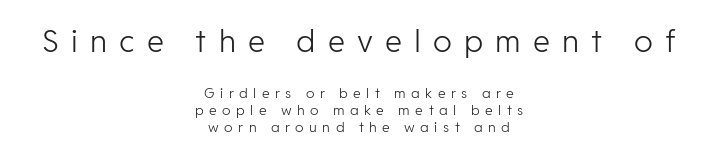
{"serif": "no", "italic": "no", "bold": "no", "weight": "light", "width": "normal", "stroke_contrast": "low", "x_height": "medium", "monospaced": "no", "underline": "no", "align": "center", "line_spacing_ratio": 1.22, "letter_spacing": "wide", "letter_spacing_em": 0.39, "larger_block": "first", "size_ratio": 2.21, "glyph_px": 31}
